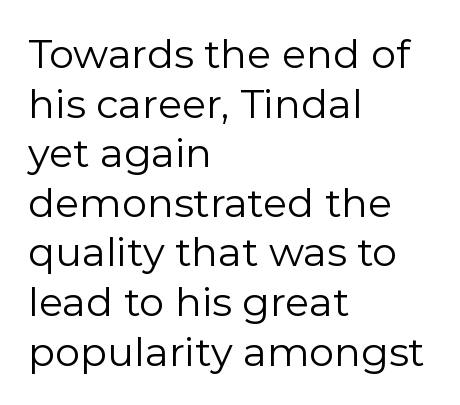
The glyphs in this specimen are sans serif. Think standard paragraph weight, or any step lighter than that. Tracking value appears to be zero — textbook default spacing. Note the varied advance widths — an 'i' is clearly narrower than an 'm'.
